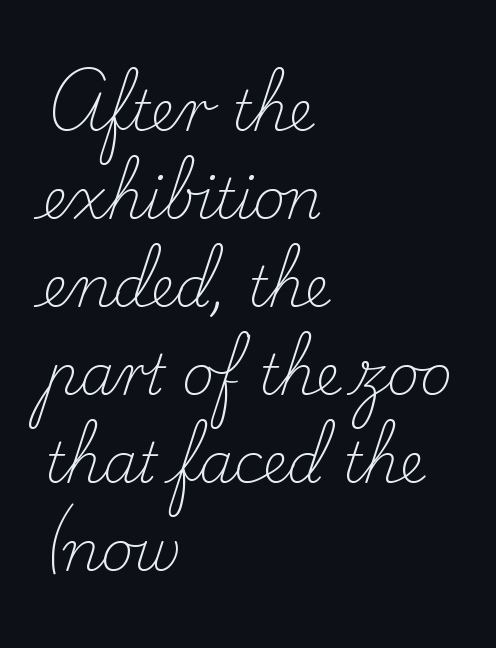
Q: Is the text bold? A: No.
Q: Is the text italic (slanted)? A: Yes.
Q: Is the typeface a serif or a sans-serif typeface? A: Serif.
Q: Is the text underlined? A: No.
Q: How is the paragraph aligned? A: Left-aligned.
Q: Is the spacing between letters normal or unusually wide? A: Normal.
Q: Is the spacing between lines tight, normal or loose? A: Normal.
Q: Width (condensed, normal, or wide)? A: Normal.
Q: Stroke contrast? A: Low.
Q: x-height? A: Small.
Q: Monospaced? A: No.
